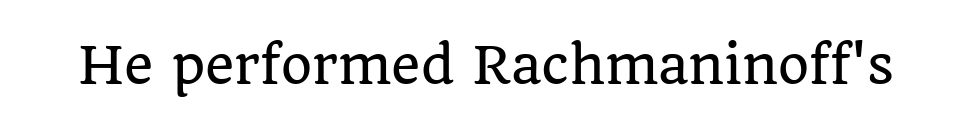
The image shows 50 px serif type, upright; set normal letter spacing, not underlined; low stroke contrast and a large x-height.
